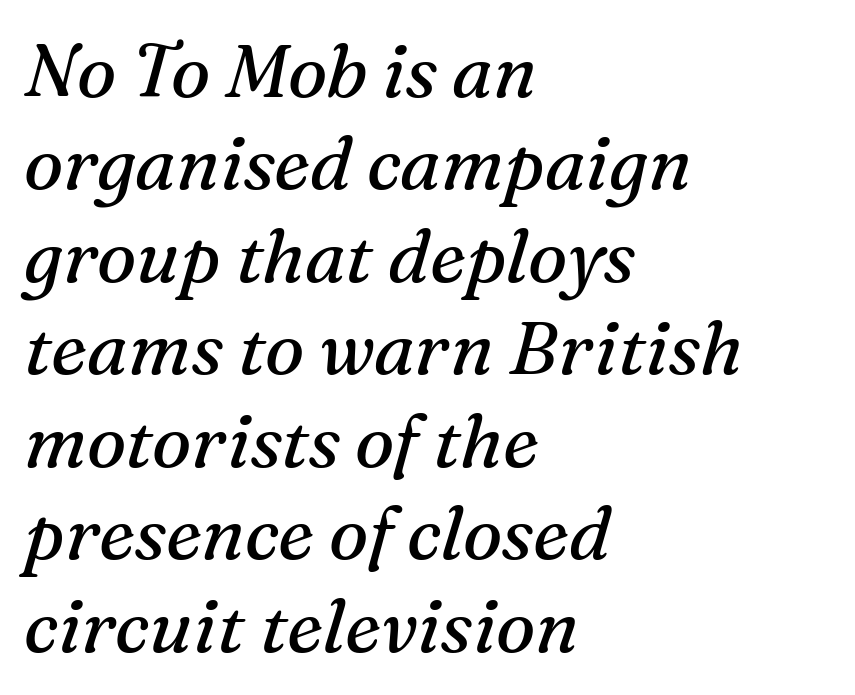
Q: Is the text bold? A: No.
Q: Is the text italic (slanted)? A: Yes, it leans right by about 16 degrees.
Q: Is the typeface a serif or a sans-serif typeface? A: Serif.
Q: Is the text underlined? A: No.
Q: How is the paragraph aligned? A: Left-aligned.
Q: Is the spacing between letters normal or unusually wide? A: Normal.
Q: Is the spacing between lines tight, normal or loose? A: Normal.
Q: Width (condensed, normal, or wide)? A: Normal.
Q: Stroke contrast? A: Medium.
Q: x-height? A: Medium.
Q: Monospaced? A: No.
